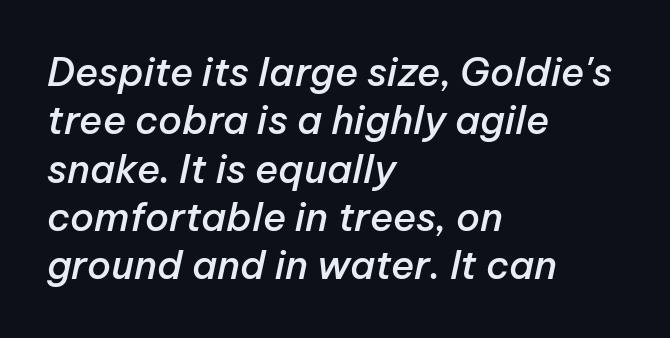
The image shows 39 px semibold type, italic (leaning right); set left-aligned, line spacing 1.24x, normal letter spacing, not underlined; low stroke contrast and a medium x-height.
